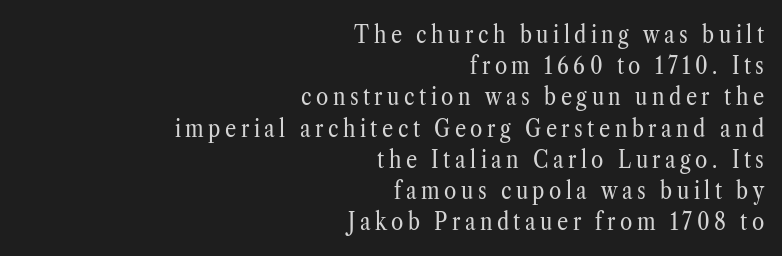
{"italic": "no", "bold": "no", "underline": "no", "align": "right", "line_spacing": "normal", "line_spacing_ratio": 1.25, "glyph_px": 25}
